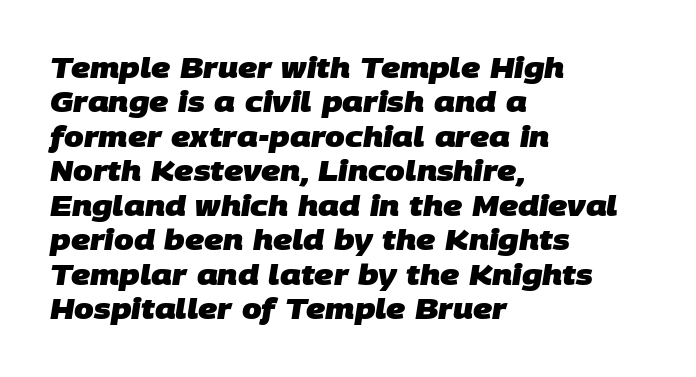
Look at the bottom of the vertical strokes: they stop flat, with no serifs. Think of a printed novel: that variable character pitch is what you see here. These lines stack with their left ends in a neat column. Has an underline been added? It has not.
